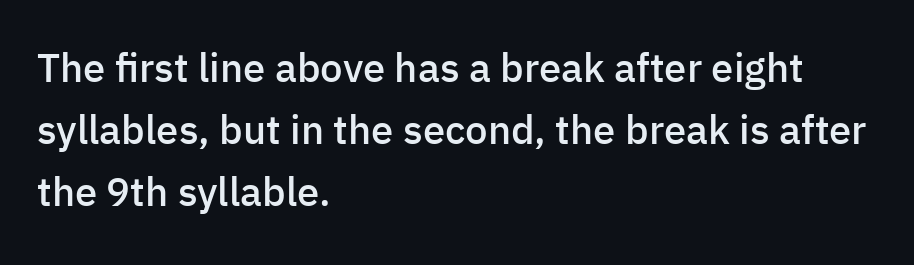
Has an underline been added? It has not. Do the characters align in a grid? No, the font is proportional. The lines in this sample share a left origin and differ only in where they stop. Words appear dense and cohesive because spacing is normal.
